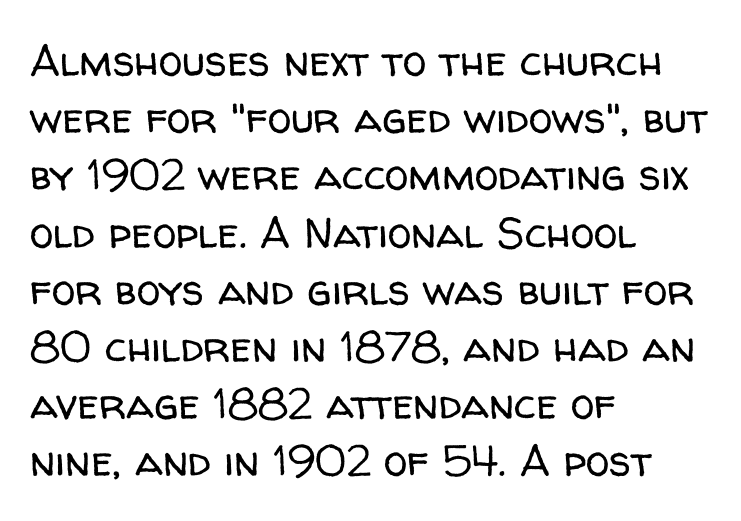
Q: Is the text bold? A: No.
Q: Is the text italic (slanted)? A: No, it is upright.
Q: Is the typeface a serif or a sans-serif typeface? A: Sans-serif.
Q: Is the text underlined? A: No.
Q: How is the paragraph aligned? A: Left-aligned.
Q: Is the spacing between letters normal or unusually wide? A: Normal.
Q: Is the spacing between lines tight, normal or loose? A: Normal.
Q: Width (condensed, normal, or wide)? A: Normal.
Q: Stroke contrast? A: Low.
Q: x-height? A: Medium.
Q: Monospaced? A: No.
